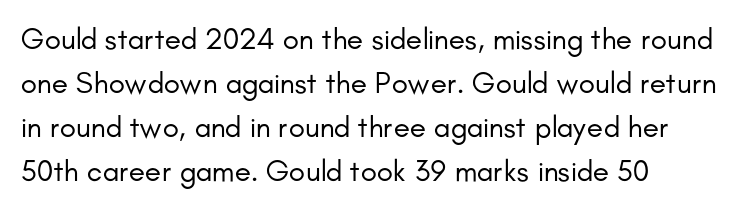
Compared with typical body copy, the letter spacing here is the same. Successive baselines arrive at the customary interval. Stem width sits at or under what a default text font uses. Grotesque or geometric, the face here clearly has no serifs.
